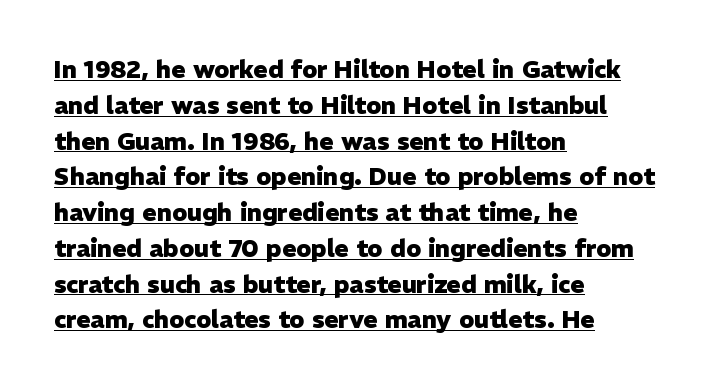
{"italic": "no", "bold": "yes", "underline": "yes", "align": "left", "line_spacing": "normal", "line_spacing_ratio": 1.49, "letter_spacing": "normal", "letter_spacing_em": 0.0, "glyph_px": 24}
